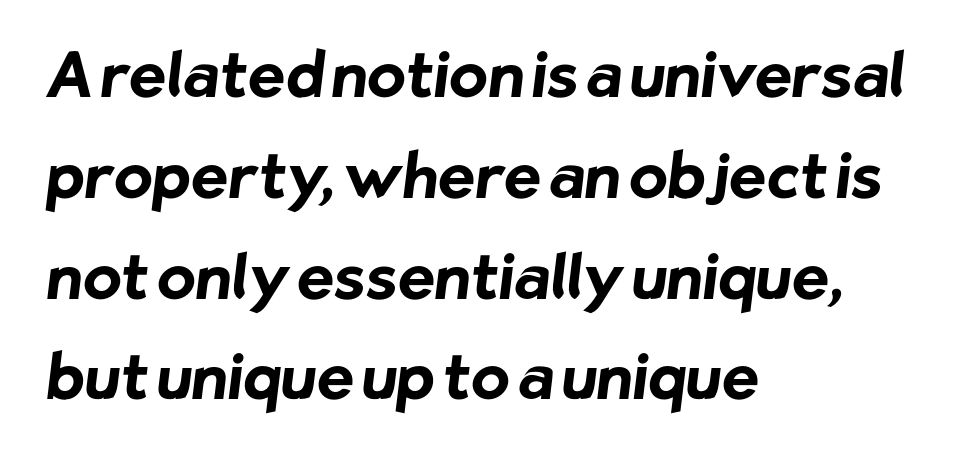
Q: Is the text bold? A: Yes.
Q: Is the typeface a serif or a sans-serif typeface? A: Sans-serif.
Q: Is the text underlined? A: No.
Q: How is the paragraph aligned? A: Left-aligned.
Q: Is the spacing between letters normal or unusually wide? A: Normal.
Q: Is the spacing between lines tight, normal or loose? A: Normal.
Q: Width (condensed, normal, or wide)? A: Normal.
Q: Stroke contrast? A: Low.
Q: x-height? A: Medium.
Q: Monospaced? A: No.
